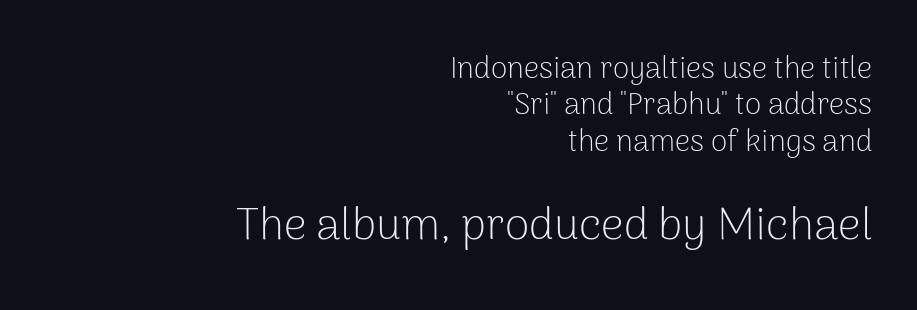
The more generous point size was reserved for the lower chunk. The lines in this sample share a right terminus and differ only in where they begin. Stems and bowls with no extra thickness — not bold. The words here are not underlined. This rendering employs a face without finishing strokes, i.e., a sans-serif. The passage shown is typed in a proportional face where columns would drift.
